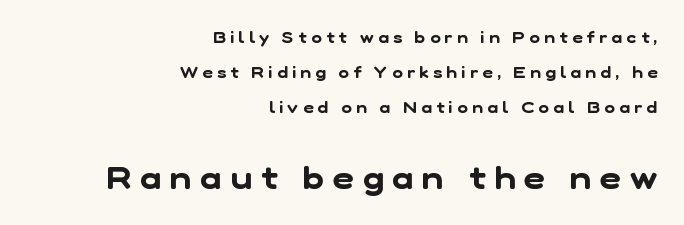
The image shows 32 px sans-serif type; set right-aligned, loose line spacing (2.18x), unusually wide letter spacing (+0.28 em), not underlined; the second (bottom) block is 2.0x larger; low stroke contrast and a medium x-height.
